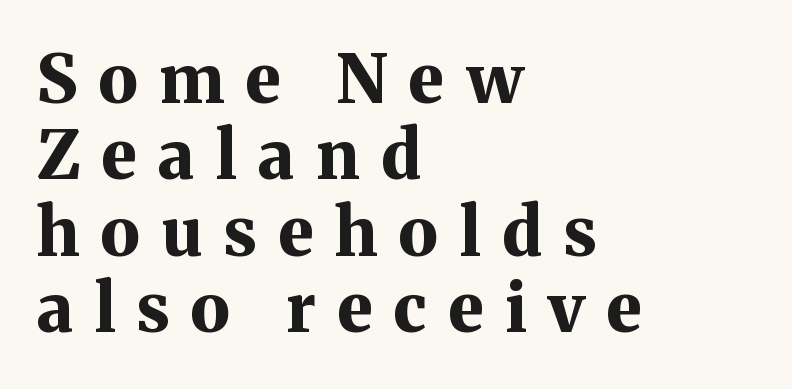
{"serif": "yes", "italic": "no", "bold": "yes", "weight": "bold", "width": "normal", "stroke_contrast": "medium", "x_height": "medium", "monospaced": "no", "underline": "no", "align": "left", "line_spacing": "tight", "line_spacing_ratio": 1.14, "letter_spacing": "wide", "letter_spacing_em": 0.32, "glyph_px": 67}
